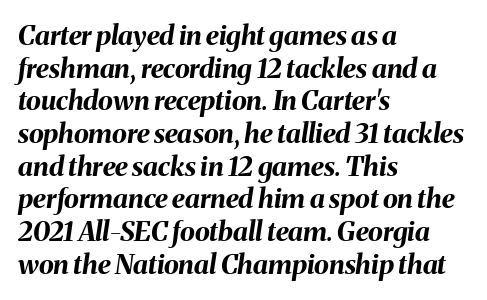
Q: Is the text bold? A: Yes.
Q: Is the text italic (slanted)? A: Yes, it leans right by about 8 degrees.
Q: Is the text underlined? A: No.
Q: How is the paragraph aligned? A: Left-aligned.
Q: Is the spacing between letters normal or unusually wide? A: Normal.
